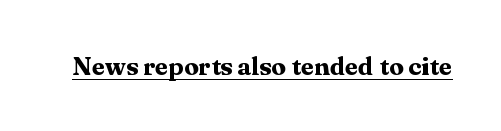
The image shows 26 px bold type, upright; set normal letter spacing, underlined.
